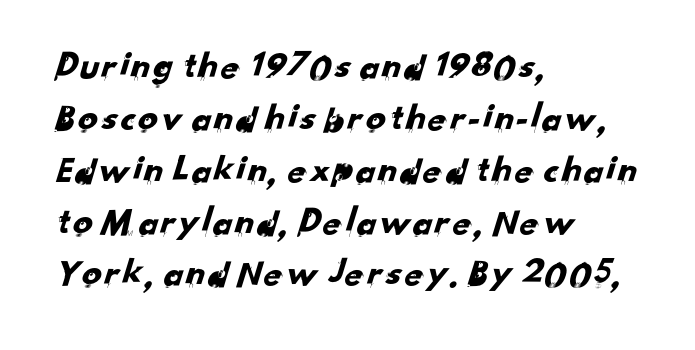
{"serif": "no", "width": "normal", "stroke_contrast": "low", "x_height": "small", "monospaced": "no", "underline": "no", "align": "left", "line_spacing": "normal", "line_spacing_ratio": 1.33, "letter_spacing": "normal", "letter_spacing_em": 0.0, "glyph_px": 39}
